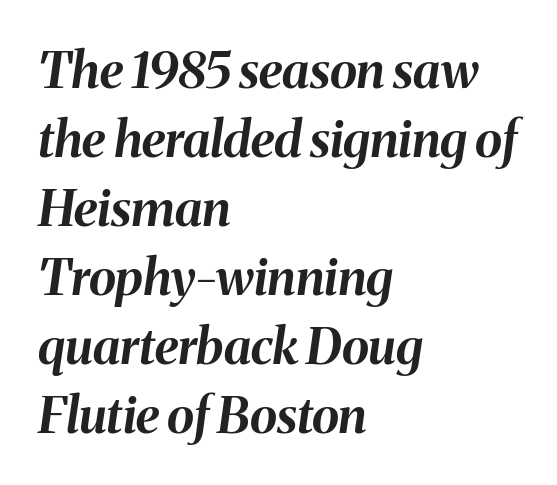
{"italic": "yes", "lean": "right", "slant_degrees": 8, "bold": "yes", "weight": "bold", "width": "normal", "stroke_contrast": "medium", "x_height": "medium", "monospaced": "no", "underline": "no", "align": "left", "line_spacing": "normal", "line_spacing_ratio": 1.38, "letter_spacing": "normal", "letter_spacing_em": 0.0, "glyph_px": 50}
